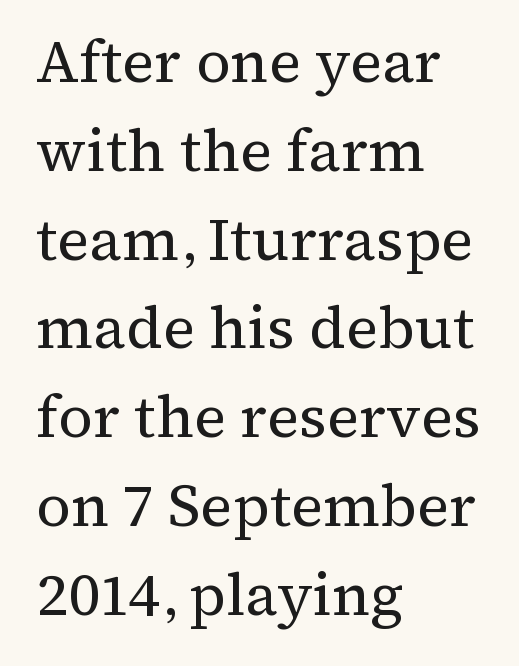
The image shows 60 px regular-weight serif type, upright; set left-aligned, normal line spacing (1.48x), normal letter spacing, not underlined; medium stroke contrast and a medium x-height.
